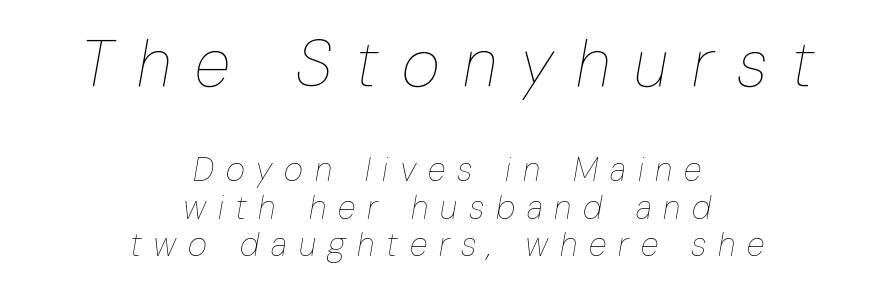
The image shows 66 px thin, condensed type, italic (leaning right); set centered, tight line spacing (1.14x), unusually wide letter spacing (+0.36 em), not underlined; the first (top) block is 2.0x larger; low stroke contrast and a medium x-height.
